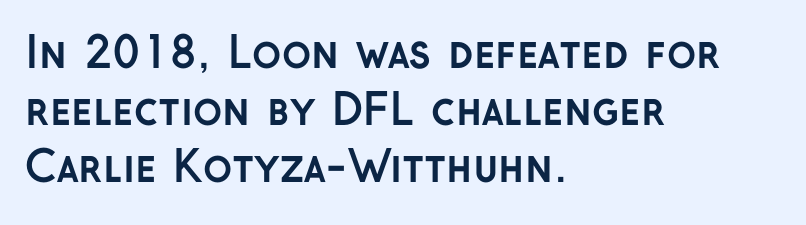
Note: no serifs on the glyphs. Horizontally, the lines are justified to the leading edge only. This sample has the flowing, uneven cadence of proportional lettering. Each new line begins a customary step beneath the previous one. Summary of weight: heavy, a full bold.
